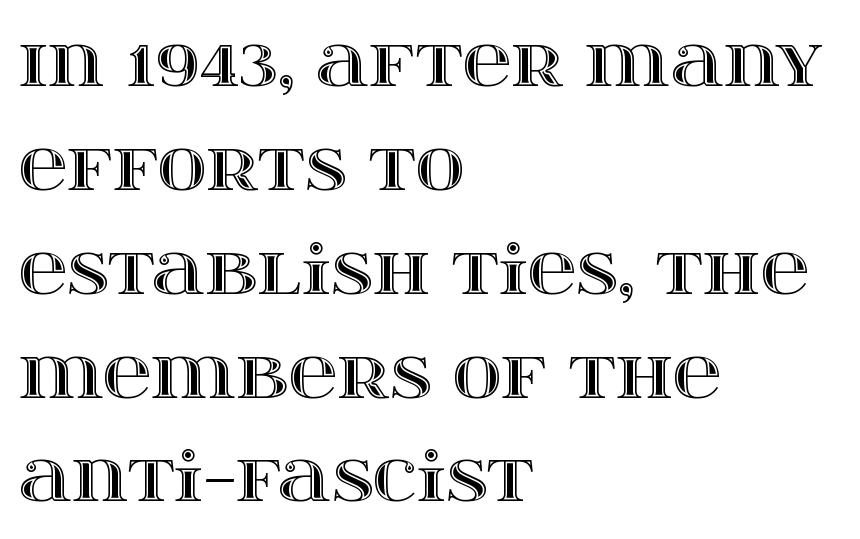
Here the glyphs are tracked normally, forming tight word shapes. Honestly, there is no underline to notice here at all. Leftover space on each line is placed entirely after the last word. Leading: standard.
